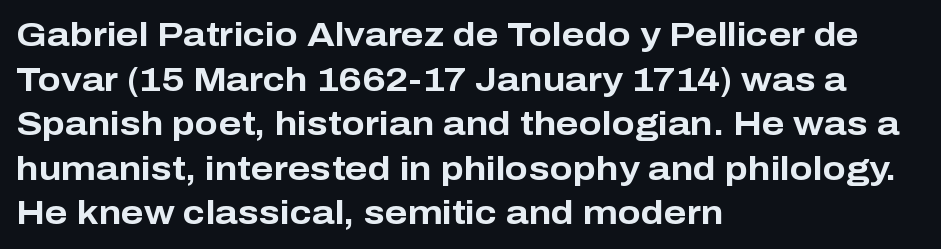
Q: Is the text bold? A: Yes.
Q: Is the text italic (slanted)? A: No, it is upright.
Q: Is the typeface a serif or a sans-serif typeface? A: Sans-serif.
Q: Is the text underlined? A: No.
Q: How is the paragraph aligned? A: Left-aligned.
Q: Is the spacing between letters normal or unusually wide? A: Normal.
Q: Is the spacing between lines tight, normal or loose? A: Normal.
Q: Width (condensed, normal, or wide)? A: Normal.
Q: Stroke contrast? A: Low.
Q: x-height? A: Medium.
Q: Monospaced? A: No.
